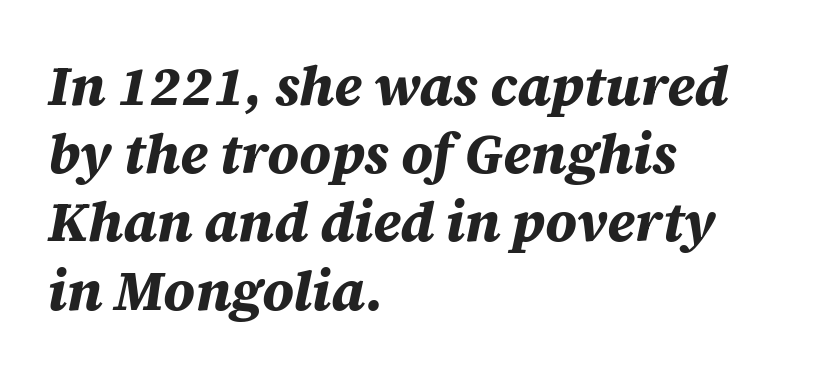
The image shows 55 px bold type, italic (leaning right); set left-aligned, line spacing 1.24x, normal letter spacing, not underlined; medium stroke contrast and a large x-height.
